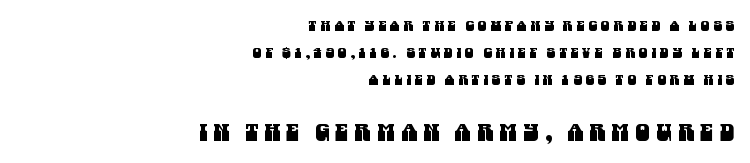
Q: Is the text underlined? A: No.
Q: How is the paragraph aligned? A: Right-aligned.
Q: Is the spacing between letters normal or unusually wide? A: Unusually wide.
Q: Is the spacing between lines tight, normal or loose? A: Loose.
Q: Which block of text is set in a larger size, the first (top) or the second (bottom)? A: The second (bottom) one.
